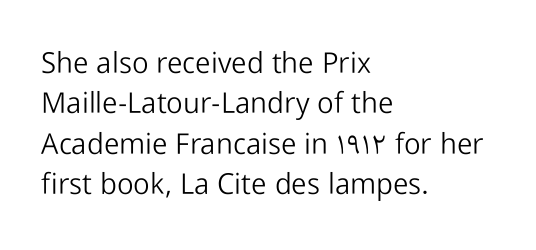
Q: Is the text bold? A: No.
Q: Is the text italic (slanted)? A: No, it is upright.
Q: Is the typeface a serif or a sans-serif typeface? A: Sans-serif.
Q: Is the text underlined? A: No.
Q: How is the paragraph aligned? A: Left-aligned.
Q: Is the spacing between letters normal or unusually wide? A: Normal.
Q: Is the spacing between lines tight, normal or loose? A: Normal.
Q: Width (condensed, normal, or wide)? A: Normal.
Q: Stroke contrast? A: Low.
Q: x-height? A: Medium.
Q: Monospaced? A: No.
